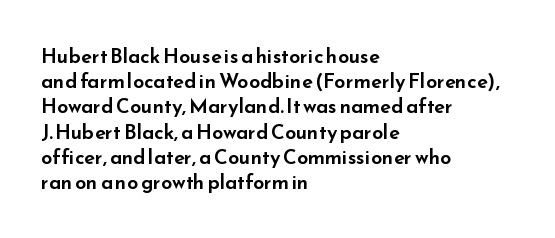
The image shows 20 px text type, upright; set left-aligned, normal line spacing (1.26x), normal letter spacing, not underlined.
